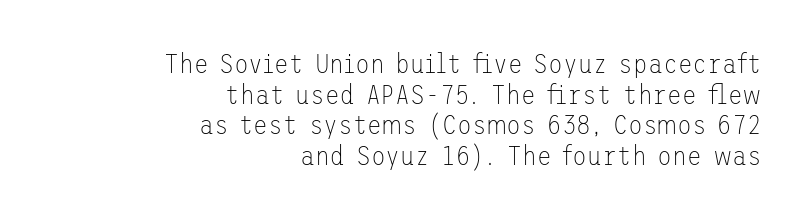
The image shows 27 px text type, upright; set right-aligned, tight line spacing (1.13x), normal letter spacing, not underlined.
